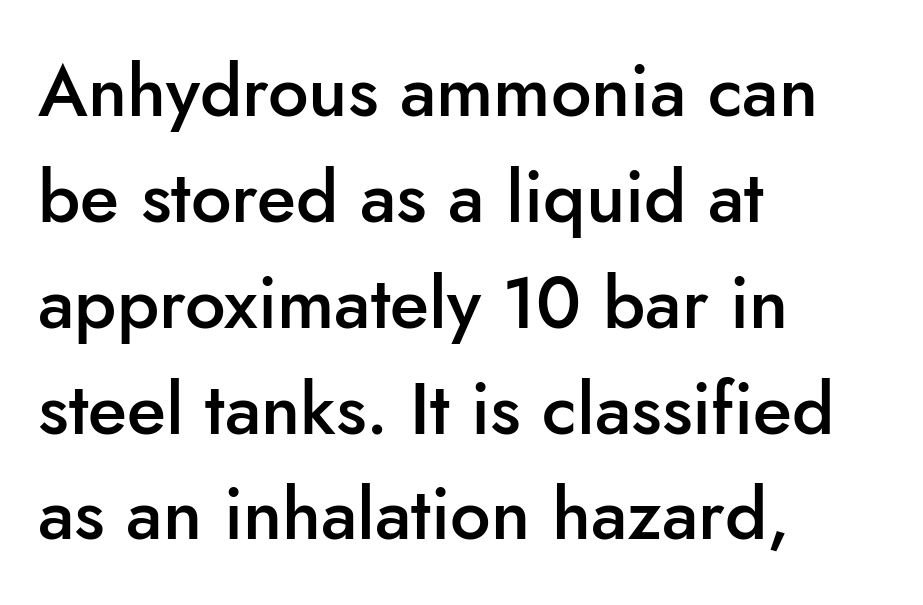
Note: no serifs on the glyphs. These lines sit exactly where default settings would place them. A classic flush-left, rag-right setting is used for this passage. A typesetter would call this zero additional tracking. Looks like regular typesetting: each glyph gets only the width it needs.
